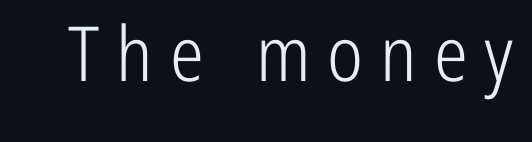
{"serif": "no", "italic": "no", "bold": "no", "weight": "light", "width": "condensed", "stroke_contrast": "low", "x_height": "medium", "monospaced": "no", "underline": "no", "letter_spacing": "wide", "letter_spacing_em": 0.22, "glyph_px": 76}
